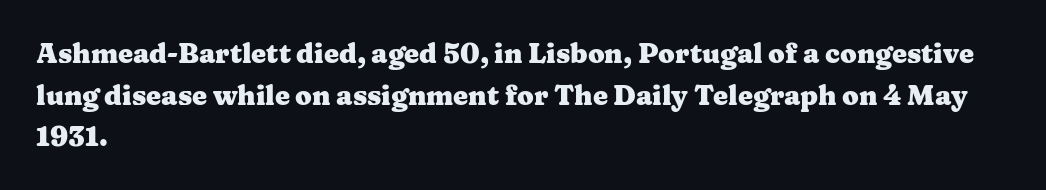
The image shows 27 px bold type, upright; set left-aligned, normal line spacing (1.54x), normal letter spacing, not underlined.
